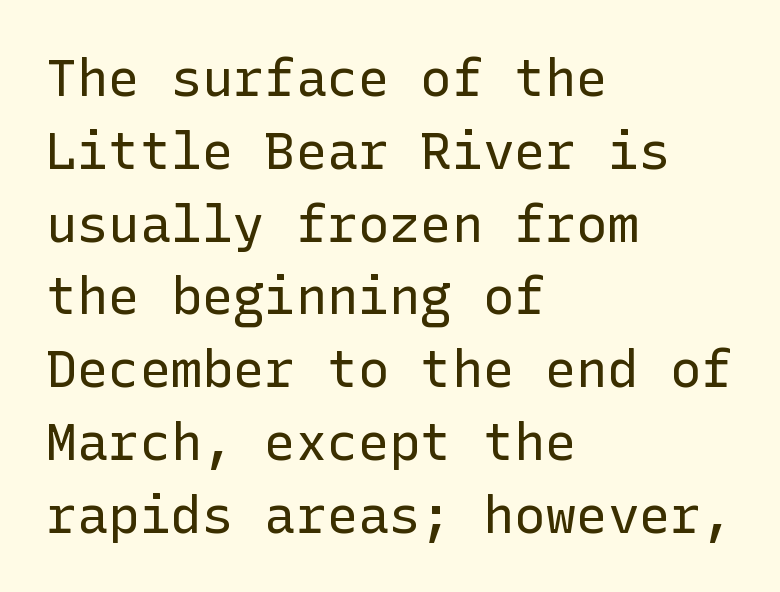
Leading matches the norm, producing a regular column. The glyphs in this specimen are sans serif. Just letters on the line, the space beneath them empty. The passage is arranged the way most books set body copy — flush left. The passage shown has conventional tracking throughout.
